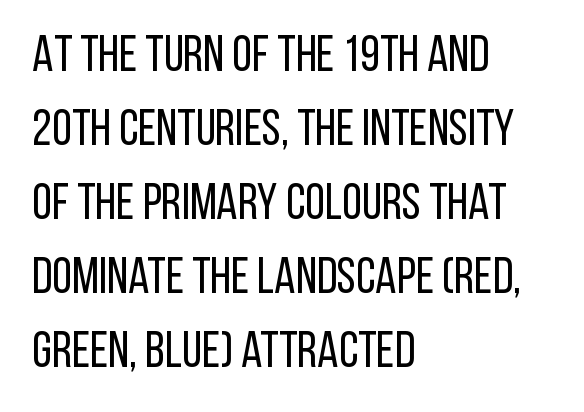
Q: Is the text bold? A: No.
Q: Is the text italic (slanted)? A: No, it is upright.
Q: Is the typeface a serif or a sans-serif typeface? A: Sans-serif.
Q: Is the text underlined? A: No.
Q: How is the paragraph aligned? A: Left-aligned.
Q: Is the spacing between letters normal or unusually wide? A: Normal.
Q: Is the spacing between lines tight, normal or loose? A: Normal.
Q: Width (condensed, normal, or wide)? A: Condensed.
Q: Stroke contrast? A: Low.
Q: x-height? A: Large.
Q: Monospaced? A: No.
